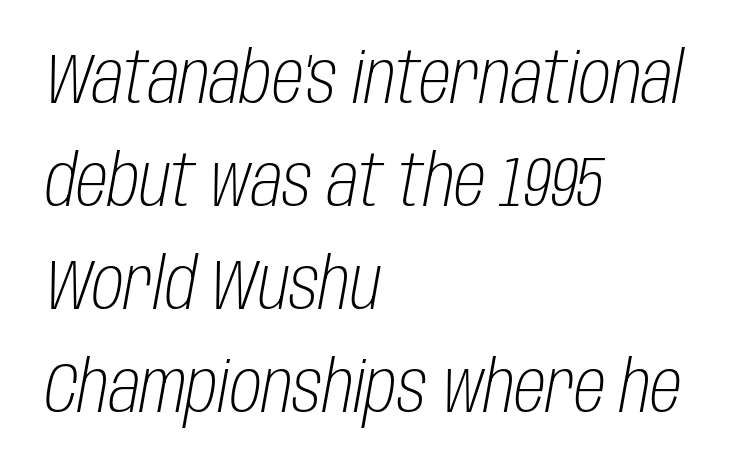
The image shows 72 px light, condensed type, italic (leaning right); set left-aligned, normal line spacing (1.43x), normal letter spacing, not underlined; low stroke contrast and a large x-height.
